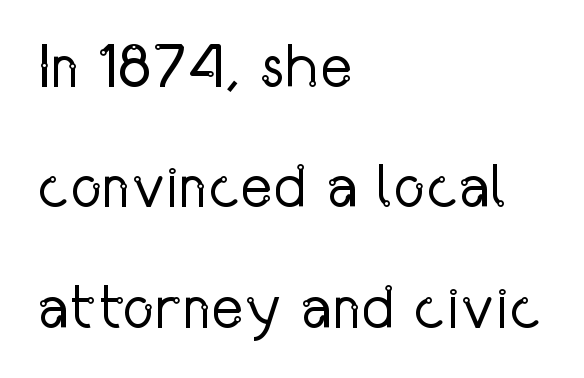
The image shows 62 px regular-weight, condensed sans-serif type, upright; set left-aligned, loose line spacing (1.94x), normal letter spacing, not underlined; low stroke contrast and a medium x-height.
